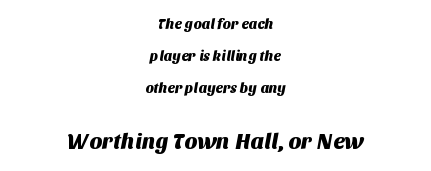
The image shows 22 px text type; set centered, loose line spacing (2.27x), normal letter spacing, not underlined; the second (bottom) block is 1.57x larger.
